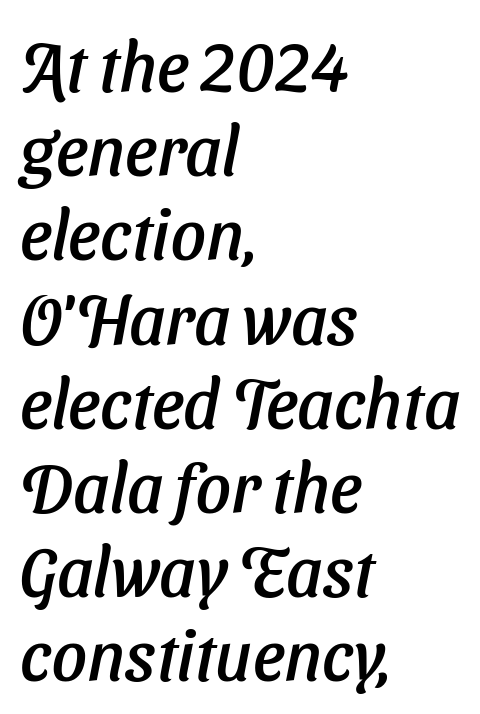
Q: Is the text italic (slanted)? A: Yes, it leans right by about 11 degrees.
Q: Is the text underlined? A: No.
Q: How is the paragraph aligned? A: Left-aligned.
Q: Is the spacing between letters normal or unusually wide? A: Normal.
Q: Width (condensed, normal, or wide)? A: Normal.
Q: Stroke contrast? A: Low.
Q: x-height? A: Medium.
Q: Monospaced? A: No.
